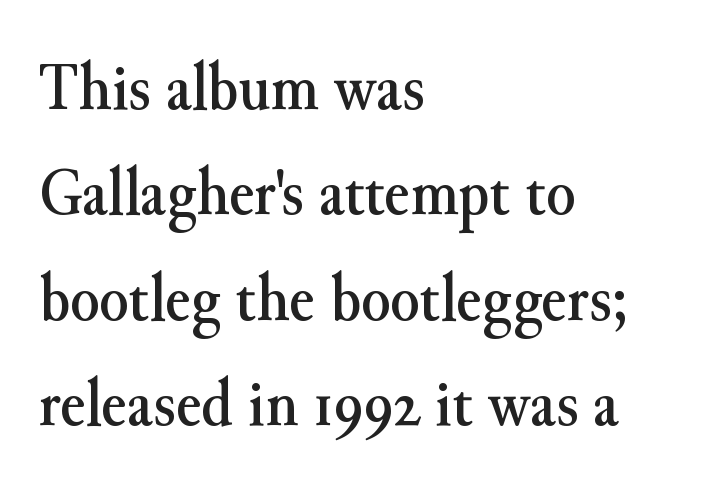
Q: Is the text italic (slanted)? A: No, it is upright.
Q: Is the typeface a serif or a sans-serif typeface? A: Serif.
Q: Is the text underlined? A: No.
Q: How is the paragraph aligned? A: Left-aligned.
Q: Is the spacing between letters normal or unusually wide? A: Normal.
Q: Is the spacing between lines tight, normal or loose? A: Normal.
Q: Width (condensed, normal, or wide)? A: Normal.
Q: Stroke contrast? A: Medium.
Q: x-height? A: Small.
Q: Monospaced? A: No.
